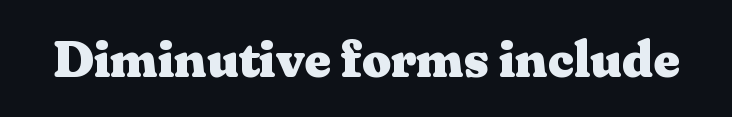
To sum up the face: it has serifs. Typesetter's note: full bold, strokes at maximum text heaviness. The font's upright variant was chosen for this text. Descender tails drop into unmarked territory. Between one letter and the next there's only the usual sliver of space. Varying glyph widths throughout — classic text-font behaviour.
